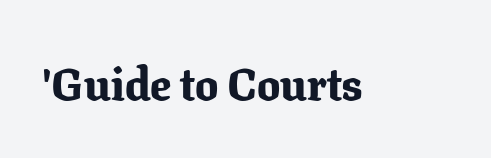
{"serif": "yes", "italic": "no", "bold": "yes", "weight": "bold", "width": "normal", "stroke_contrast": "low", "x_height": "medium", "monospaced": "no", "underline": "no", "letter_spacing": "normal", "letter_spacing_em": 0.0, "glyph_px": 46}
